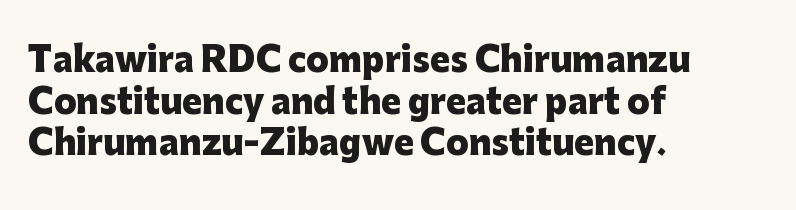
The space between consecutive lines is moderate. The face used here is rendered with its standard letterfit. Regarding serifs, this sample does without them. Style check: upright. Just letters on the line, the space beneath them empty. Does the weight exceed regular? Yes, all the way to bold.
